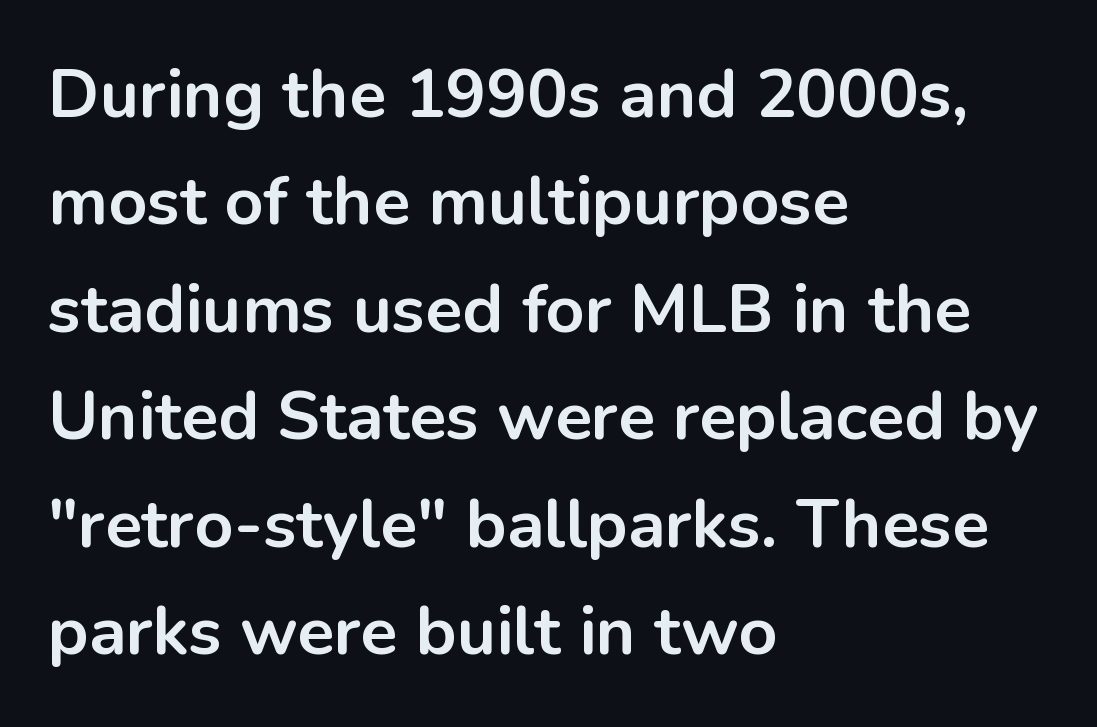
{"serif": "no", "italic": "no", "bold": "yes", "weight": "bold", "width": "normal", "stroke_contrast": "low", "x_height": "medium", "monospaced": "no", "underline": "no", "align": "left", "line_spacing": "normal", "line_spacing_ratio": 1.58, "letter_spacing": "normal", "letter_spacing_em": 0.0, "glyph_px": 68}
